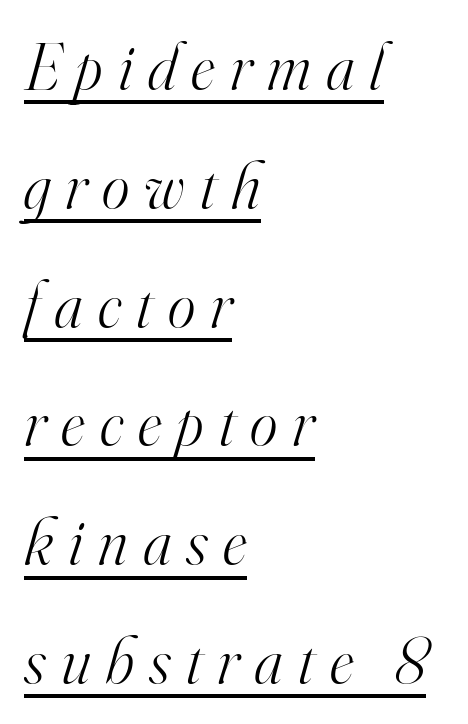
The image shows 66 px light serif type, italic (leaning right); set left-aligned, line spacing 1.8x, unusually wide letter spacing (+0.23 em), underlined; high stroke contrast and a small x-height.
